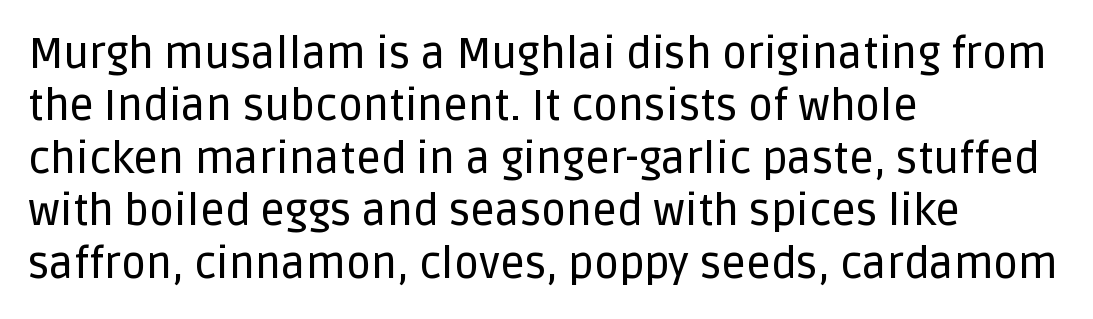
The letterforms sit shoulder to shoulder at normal distance. Unmarked baselines from the first word to the last. Note the varied advance widths — an 'i' is clearly narrower than an 'm'. The typeface chosen for these lines omits serifs. In CSS terms this would be text-align: left. A roman cut, with each character standing at attention.
